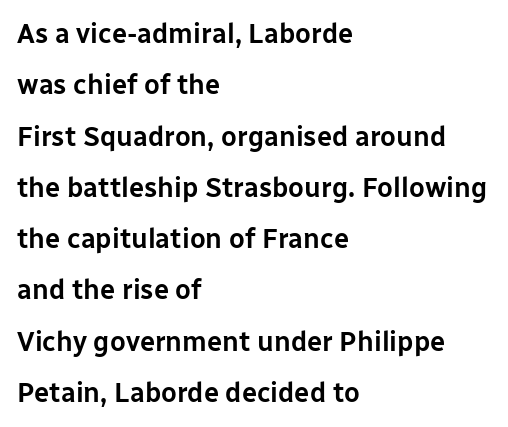
The image shows 27 px text type, upright; set left-aligned, loose line spacing (1.9x), normal letter spacing, not underlined.
